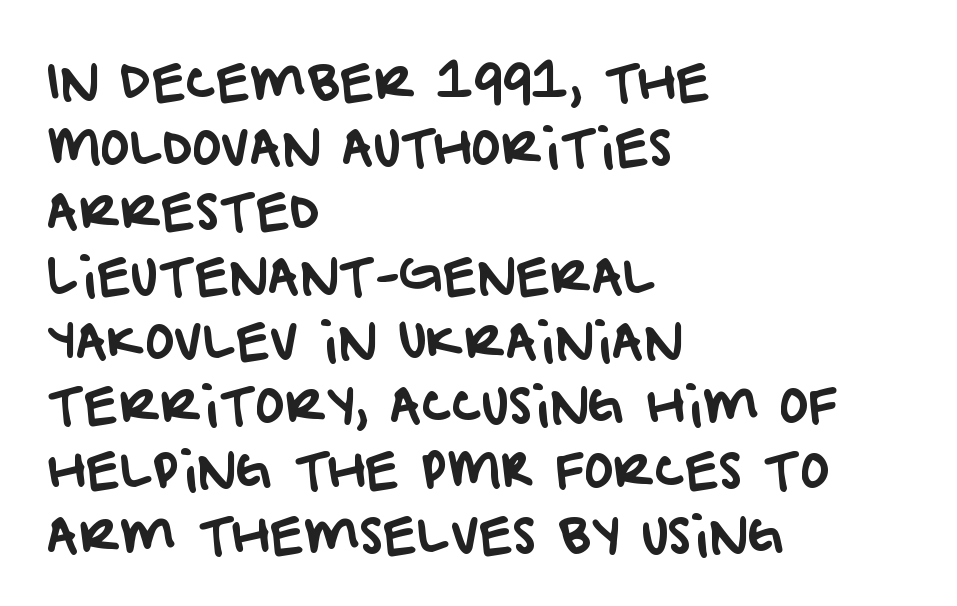
{"serif": "no", "width": "normal", "stroke_contrast": "low", "x_height": "large", "monospaced": "no", "underline": "no", "align": "left", "line_spacing": "normal", "line_spacing_ratio": 1.32, "letter_spacing": "normal", "letter_spacing_em": 0.0, "glyph_px": 49}
